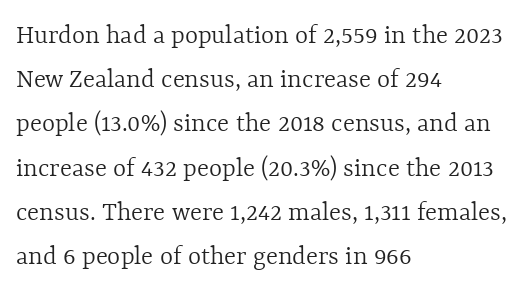
{"italic": "no", "bold": "no", "weight": "light", "width": "normal", "x_height": "medium", "monospaced": "no", "underline": "no", "align": "left", "line_spacing": "normal", "line_spacing_ratio": 1.58, "letter_spacing": "normal", "letter_spacing_em": 0.0, "glyph_px": 28}
